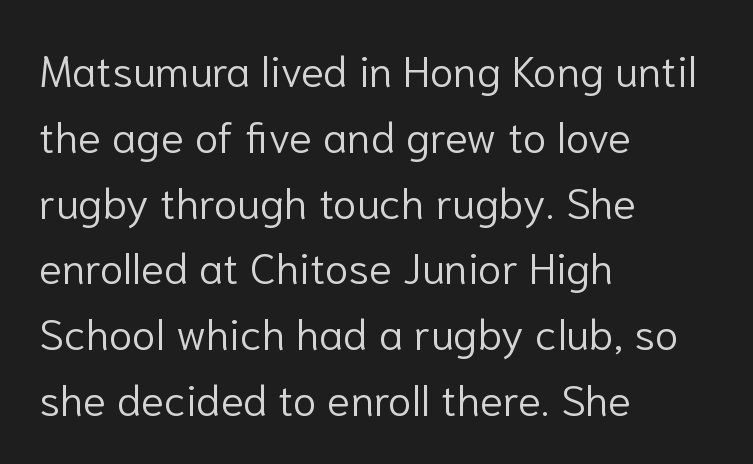
The image shows 43 px light sans-serif type, upright; set left-aligned, normal line spacing (1.53x), normal letter spacing, not underlined; low stroke contrast and a medium x-height.
